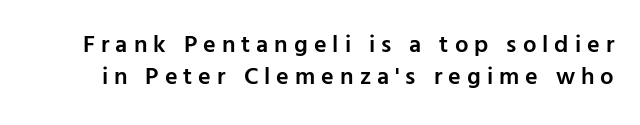
Q: Is the text bold? A: Semi-bold.
Q: Is the text italic (slanted)? A: No, it is upright.
Q: Is the text underlined? A: No.
Q: Is the spacing between letters normal or unusually wide? A: Unusually wide.
Q: Is the spacing between lines tight, normal or loose? A: Normal.
